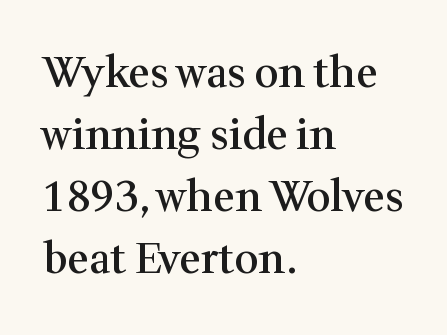
The image shows 42 px semibold serif type, upright; set left-aligned, normal line spacing (1.48x), normal letter spacing, not underlined; medium stroke contrast and a medium x-height.
